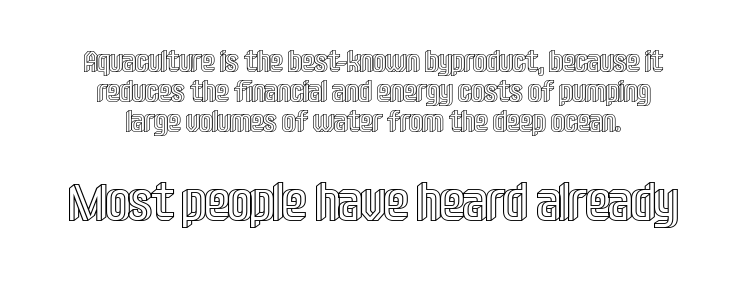
The image shows 53 px condensed type, upright; set tight line spacing (1.0x), normal letter spacing, not underlined; the second (bottom) block is 1.77x larger; a large x-height.
